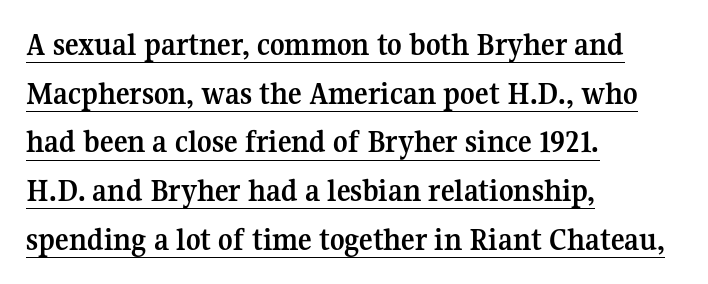
{"serif": "yes", "italic": "no", "bold": "yes", "weight": "semibold", "width": "normal", "stroke_contrast": "medium", "x_height": "medium", "monospaced": "no", "underline": "yes", "align": "left", "line_spacing": "normal", "line_spacing_ratio": 1.52, "letter_spacing": "normal", "letter_spacing_em": 0.0, "glyph_px": 32}
